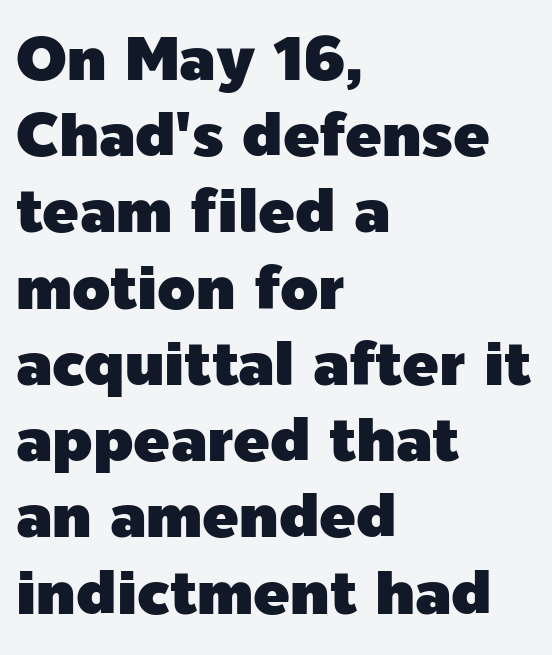
The image shows 61 px sans-serif type, upright; set left-aligned, normal line spacing (1.25x), normal letter spacing, not underlined; a medium x-height.
